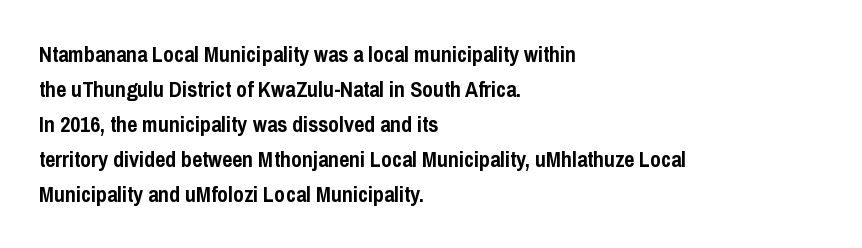
{"italic": "no", "bold": "yes", "underline": "no", "align": "left", "line_spacing": "normal", "line_spacing_ratio": 1.59, "letter_spacing": "normal", "letter_spacing_em": 0.0, "glyph_px": 22}
